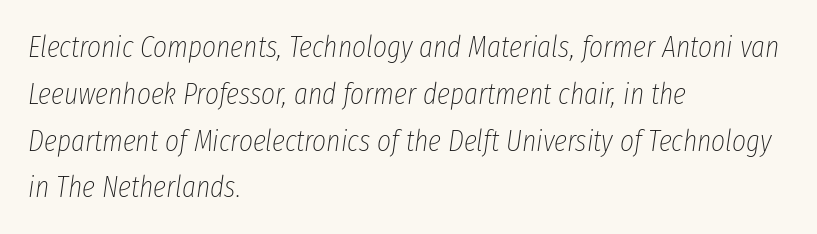
There is no visible air inserted between adjacent glyphs. Bare-footed words on every line. The text carries the slant typical of an italic or oblique font. Think of a printed novel: that variable character pitch is what you see here. Compared with typical paragraphs, the rows here are spaced about the same.
